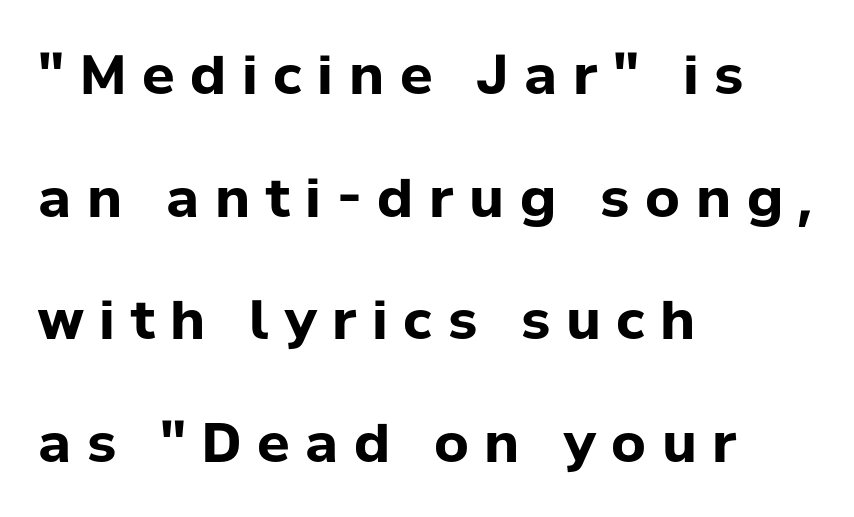
Q: Is the text bold? A: Yes.
Q: Is the text italic (slanted)? A: No, it is upright.
Q: Is the typeface a serif or a sans-serif typeface? A: Sans-serif.
Q: Is the text underlined? A: No.
Q: How is the paragraph aligned? A: Left-aligned.
Q: Is the spacing between letters normal or unusually wide? A: Unusually wide.
Q: Is the spacing between lines tight, normal or loose? A: Loose.
Q: Width (condensed, normal, or wide)? A: Normal.
Q: Stroke contrast? A: Low.
Q: x-height? A: Medium.
Q: Monospaced? A: No.
